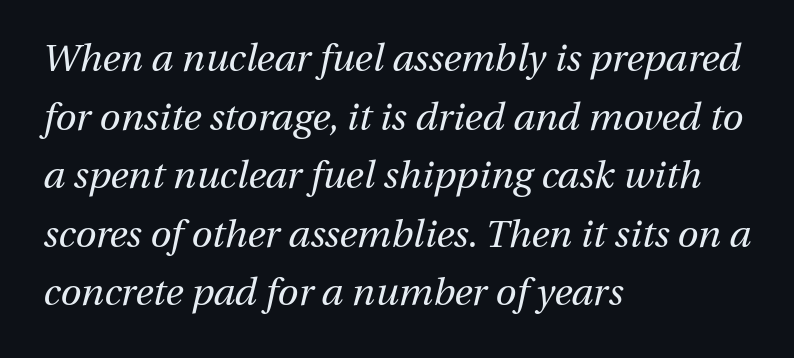
{"italic": "yes", "lean": "right", "slant_degrees": 13, "bold": "no", "weight": "regular", "width": "normal", "stroke_contrast": "medium", "x_height": "medium", "monospaced": "no", "underline": "no", "align": "left", "line_spacing": "normal", "line_spacing_ratio": 1.54, "letter_spacing": "normal", "letter_spacing_em": 0.0, "glyph_px": 38}
